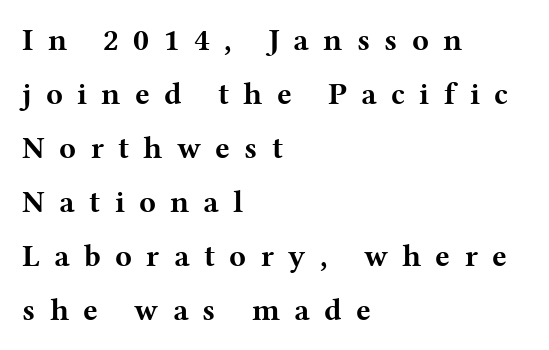
The image shows 31 px bold, wide serif type, upright; set left-aligned, line spacing 1.74x, unusually wide letter spacing (+0.46 em), not underlined; medium stroke contrast and a medium x-height.
